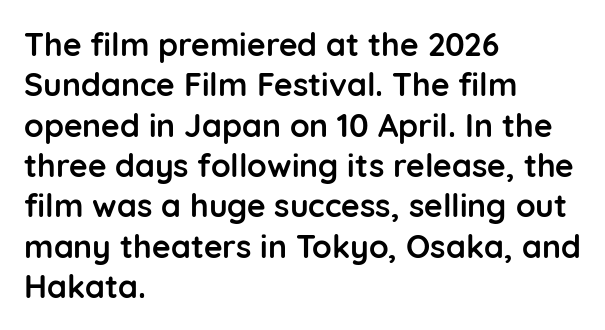
Characters remain perfectly vertical along every line. The text block is weighted toward the left margin, trailing off unevenly rightward. Note: no serifs on the glyphs. A normal amount of white space separates one row of letters from the next. Is the letter spacing exaggerated? No — it looks like the ordinary default.
